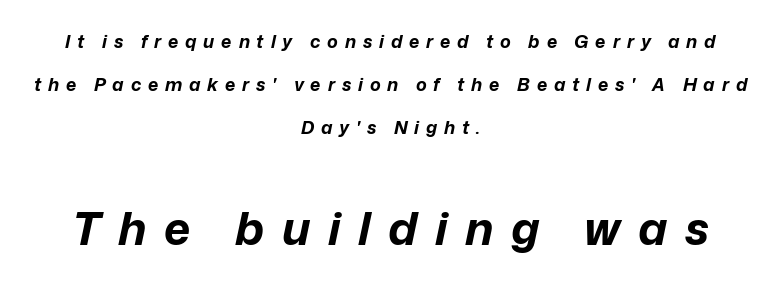
{"italic": "yes", "lean": "right", "slant_degrees": 12, "bold": "yes", "weight": "bold", "width": "normal", "stroke_contrast": "low", "x_height": "medium", "monospaced": "no", "underline": "no", "align": "center", "line_spacing": "loose", "line_spacing_ratio": 2.4, "letter_spacing": "wide", "letter_spacing_em": 0.38, "larger_block": "second", "size_ratio": 2.56, "glyph_px": 46}
